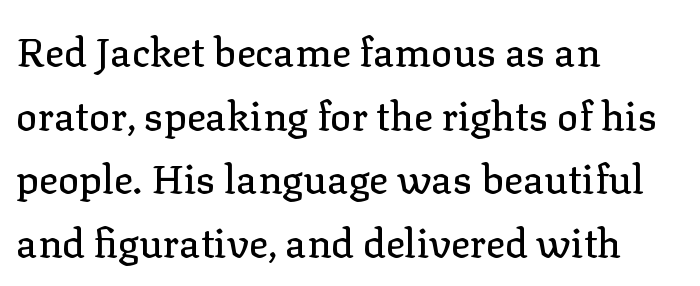
Q: Is the text italic (slanted)? A: No, it is upright.
Q: Is the typeface a serif or a sans-serif typeface? A: Serif.
Q: Is the text underlined? A: No.
Q: How is the paragraph aligned? A: Left-aligned.
Q: Is the spacing between letters normal or unusually wide? A: Normal.
Q: Is the spacing between lines tight, normal or loose? A: Normal.
Q: Width (condensed, normal, or wide)? A: Normal.
Q: Stroke contrast? A: Low.
Q: x-height? A: Medium.
Q: Monospaced? A: No.
